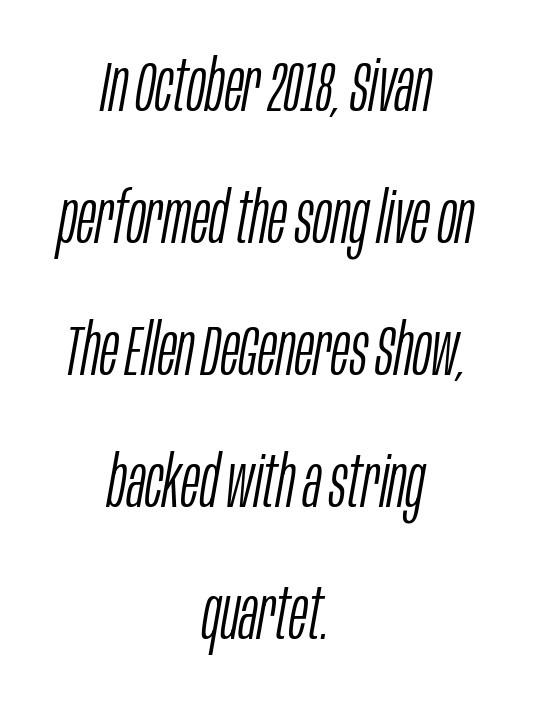
Q: Is the text bold? A: No.
Q: Is the text italic (slanted)? A: Yes, it leans right by about 10 degrees.
Q: Is the text underlined? A: No.
Q: How is the paragraph aligned? A: Centered.
Q: Is the spacing between letters normal or unusually wide? A: Normal.
Q: Width (condensed, normal, or wide)? A: Condensed.
Q: Stroke contrast? A: Low.
Q: x-height? A: Large.
Q: Monospaced? A: No.
